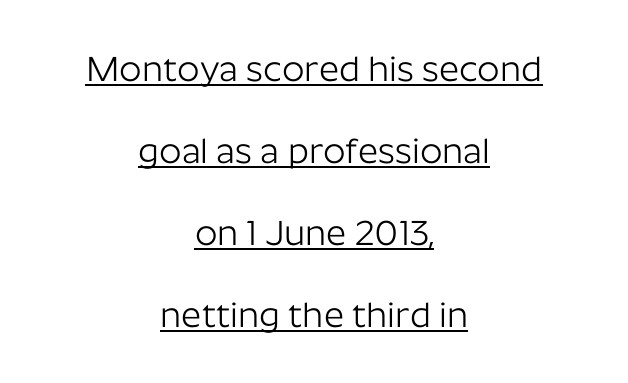
Reading down the column, the eye jumps a long way to each next line. Vertical stems look standard width or narrower in stroke. The rendering shows plain stroke endings on the letterforms — a sans-serif design. Default kerning and tracking; the words read as compact shapes. A roman cut, with each character standing at attention.
